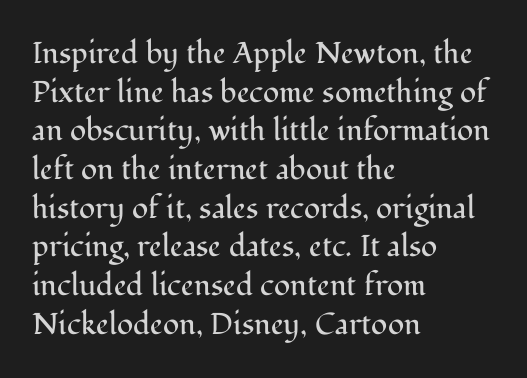
{"serif": "yes", "italic": "no", "bold": "no", "weight": "regular", "width": "normal", "stroke_contrast": "medium", "x_height": "medium", "monospaced": "no", "underline": "no", "align": "left", "line_spacing": "normal", "line_spacing_ratio": 1.29, "letter_spacing": "normal", "letter_spacing_em": 0.0, "glyph_px": 30}
